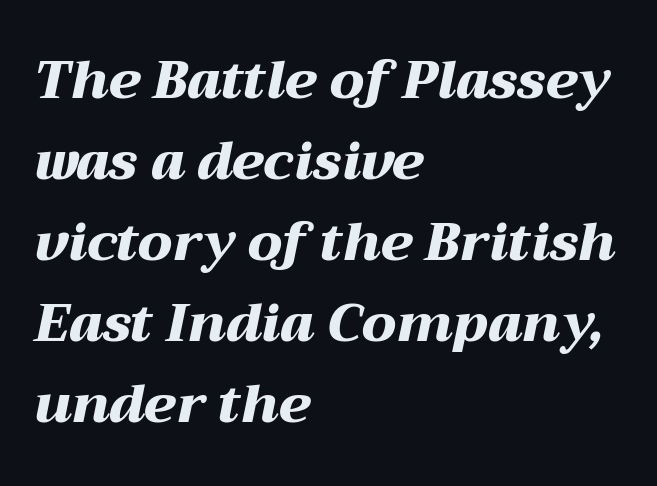
Q: Is the text bold? A: Yes.
Q: Is the text italic (slanted)? A: Yes, it leans right by about 12 degrees.
Q: Is the text underlined? A: No.
Q: How is the paragraph aligned? A: Left-aligned.
Q: Is the spacing between letters normal or unusually wide? A: Normal.
Q: Is the spacing between lines tight, normal or loose? A: Normal.
Q: Width (condensed, normal, or wide)? A: Wide.
Q: Stroke contrast? A: Medium.
Q: x-height? A: Medium.
Q: Monospaced? A: No.
